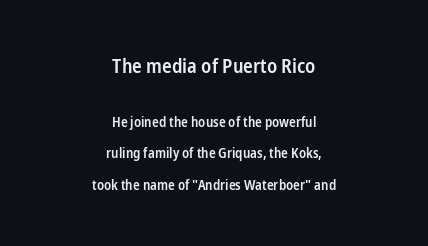
The image shows 20 px text type, upright; set centered, loose line spacing (2.25x), normal letter spacing, not underlined; the first (top) block is 1.43x larger.
